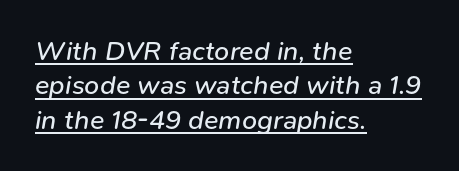
{"italic": "yes", "lean": "right", "slant_degrees": 9, "bold": "no", "underline": "yes", "align": "left", "line_spacing": "normal", "line_spacing_ratio": 1.27, "letter_spacing": "normal", "letter_spacing_em": 0.0, "glyph_px": 27}
